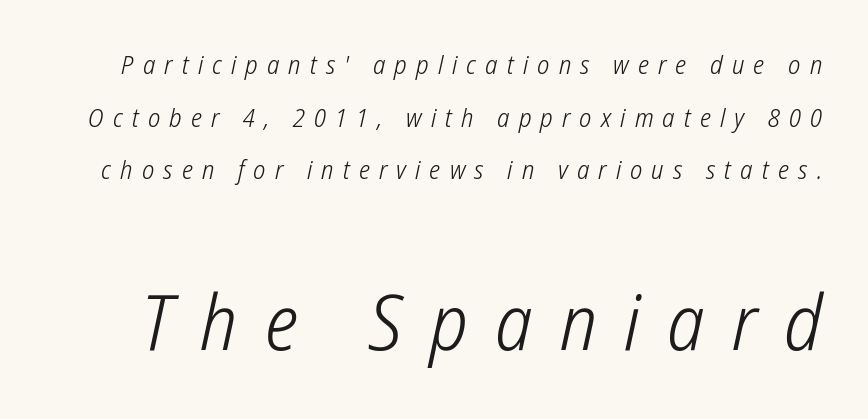
The image shows 78 px light, condensed sans-serif type; set loose line spacing (2.02x), unusually wide letter spacing (+0.35 em), not underlined; the second (bottom) block is 3.0x larger; low stroke contrast and a medium x-height.
